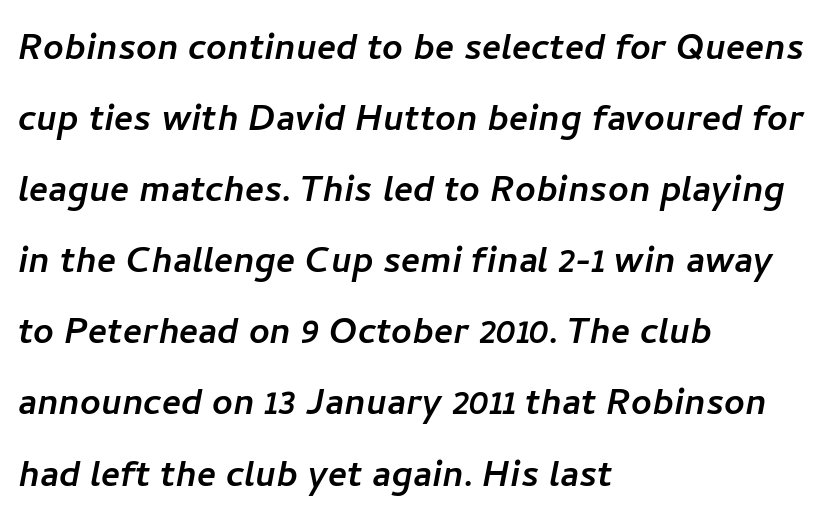
The image shows 45 px sans-serif type; set left-aligned, normal line spacing (1.58x), normal letter spacing, not underlined; low stroke contrast and a medium x-height.
